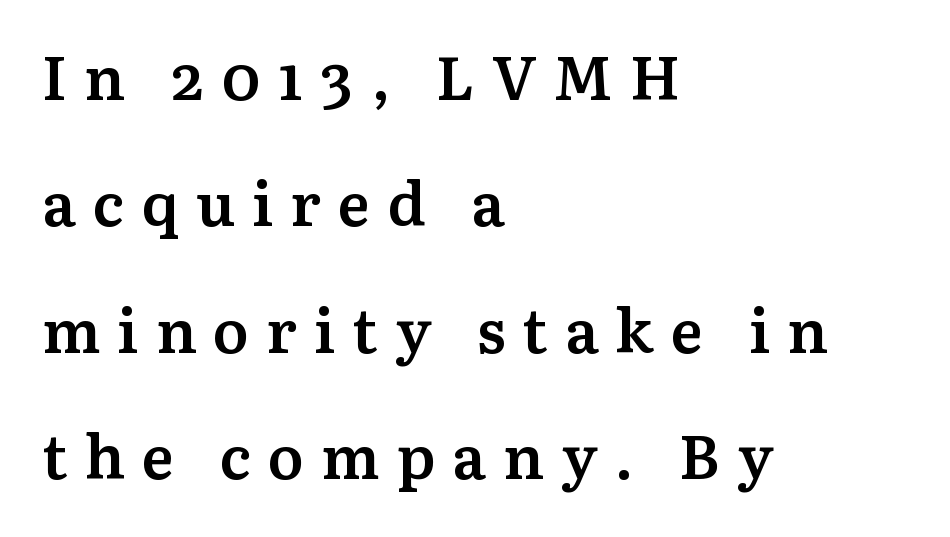
The image shows 61 px semibold serif type, upright; set left-aligned, loose line spacing (2.07x), unusually wide letter spacing (+0.28 em), not underlined; medium stroke contrast and a medium x-height.
